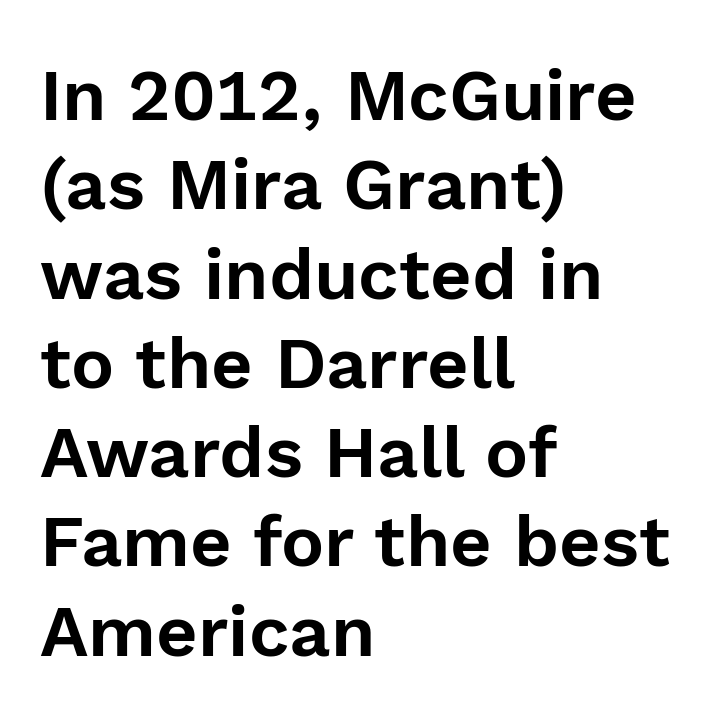
The image shows 72 px sans-serif type, upright; set left-aligned, line spacing 1.24x, normal letter spacing, not underlined; a medium x-height.
